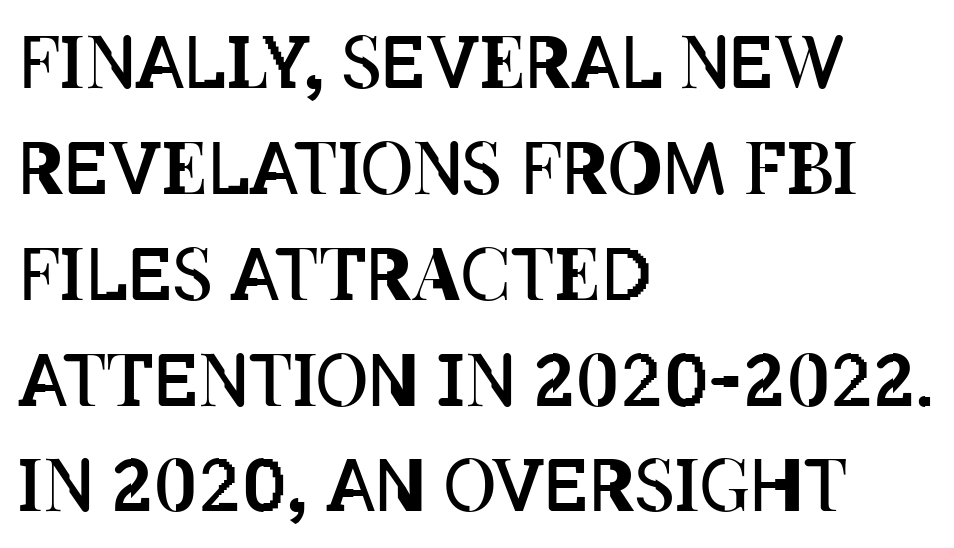
The image shows 72 px regular-weight, condensed type, upright; set left-aligned, normal line spacing (1.47x), normal letter spacing, not underlined; low stroke contrast and a large x-height.
